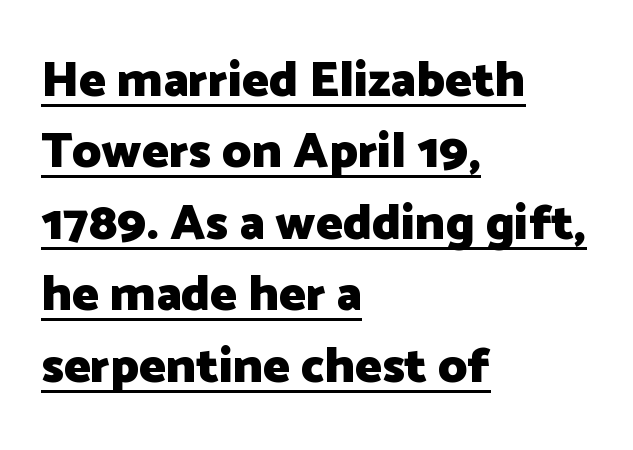
Q: Is the text bold? A: Yes.
Q: Is the text italic (slanted)? A: No, it is upright.
Q: Is the typeface a serif or a sans-serif typeface? A: Sans-serif.
Q: Is the text underlined? A: Yes.
Q: How is the paragraph aligned? A: Left-aligned.
Q: Is the spacing between letters normal or unusually wide? A: Normal.
Q: Is the spacing between lines tight, normal or loose? A: Normal.
Q: Width (condensed, normal, or wide)? A: Normal.
Q: Stroke contrast? A: Low.
Q: x-height? A: Medium.
Q: Monospaced? A: No.
